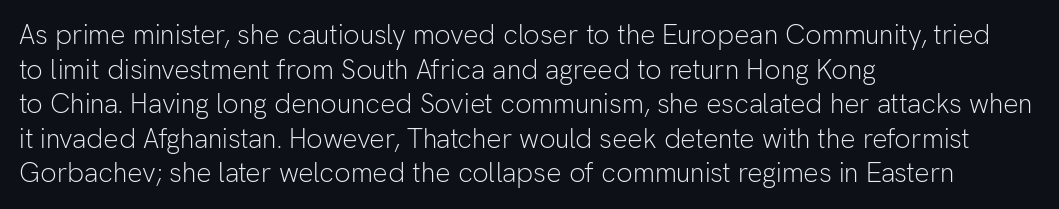
{"italic": "no", "bold": "no", "underline": "no", "align": "left", "line_spacing": "normal", "line_spacing_ratio": 1.28, "letter_spacing": "normal", "letter_spacing_em": 0.0, "glyph_px": 27}
